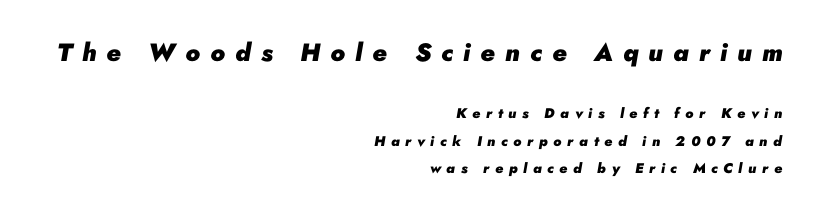
Honestly, there is no underline to notice here at all. The glyphs look as if they've been sheared to an angle. Is the block centered? No — it sits flush against the right margin. The emphasis by scale lands on block number one, above. Compared with typical body copy, the letter spacing here is much looser. The space between consecutive lines is lavish.
